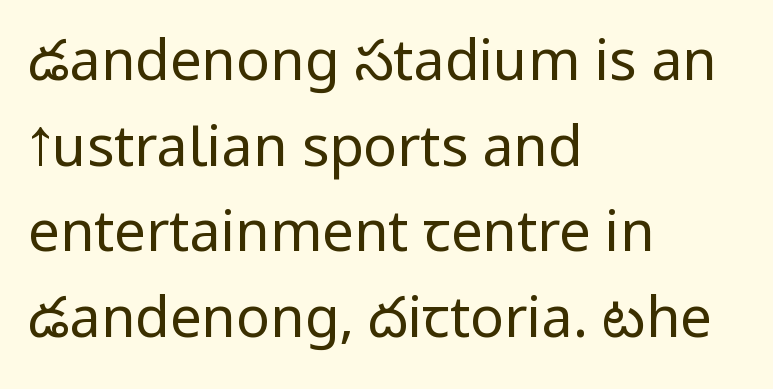
The image shows 56 px regular-weight, condensed sans-serif type, upright; set left-aligned, normal line spacing (1.53x), normal letter spacing, not underlined; low stroke contrast.
